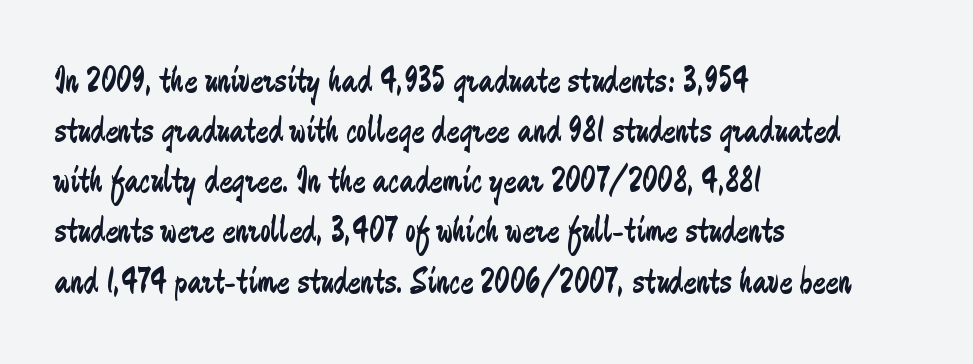
The image shows 38 px regular-weight, condensed sans-serif type; set left-aligned, normal line spacing (1.32x), normal letter spacing, not underlined; low stroke contrast and a small x-height.
